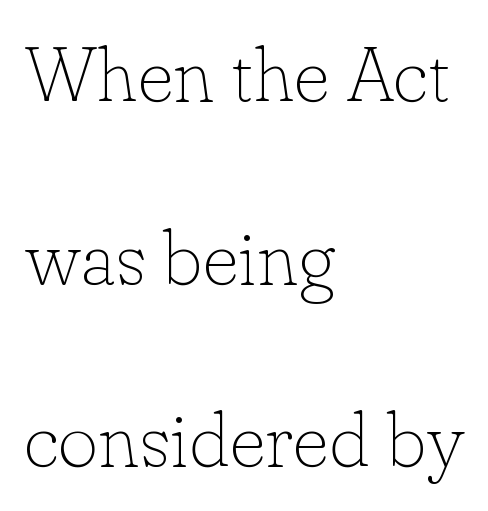
Short note: letters normally spaced. Does the copy run flush right? No — it runs flush left. Stroke terminals: seriffed. Compared with a typical body face, this is equally light or lighter still. In terms of leading, this rendering errs on the spacious side. Underlining? Definitely not there.
